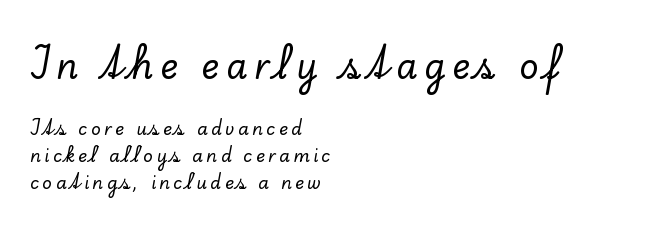
The image shows 34 px serif type; set left-aligned, normal line spacing (1.58x), unusually wide letter spacing (+0.2 em), not underlined; the first (top) block is 2.0x larger; low stroke contrast and a small x-height.
